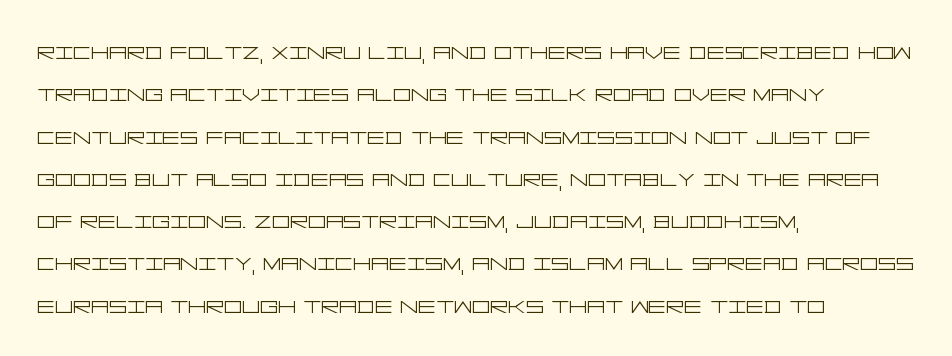
Q: Is the text bold? A: No.
Q: Is the text italic (slanted)? A: No, it is upright.
Q: Is the typeface a serif or a sans-serif typeface? A: Sans-serif.
Q: Is the text underlined? A: No.
Q: How is the paragraph aligned? A: Left-aligned.
Q: Is the spacing between letters normal or unusually wide? A: Normal.
Q: Is the spacing between lines tight, normal or loose? A: Normal.
Q: Width (condensed, normal, or wide)? A: Wide.
Q: Stroke contrast? A: Low.
Q: x-height? A: Large.
